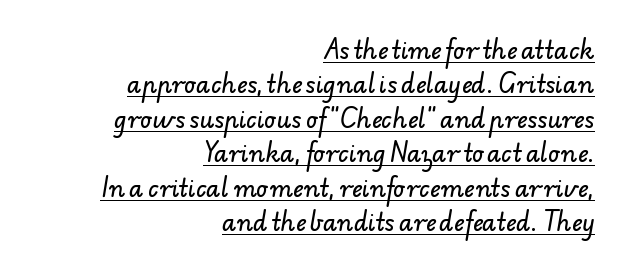
Q: Is the text underlined? A: Yes.
Q: How is the paragraph aligned? A: Right-aligned.
Q: Is the spacing between letters normal or unusually wide? A: Normal.
Q: Is the spacing between lines tight, normal or loose? A: Normal.
